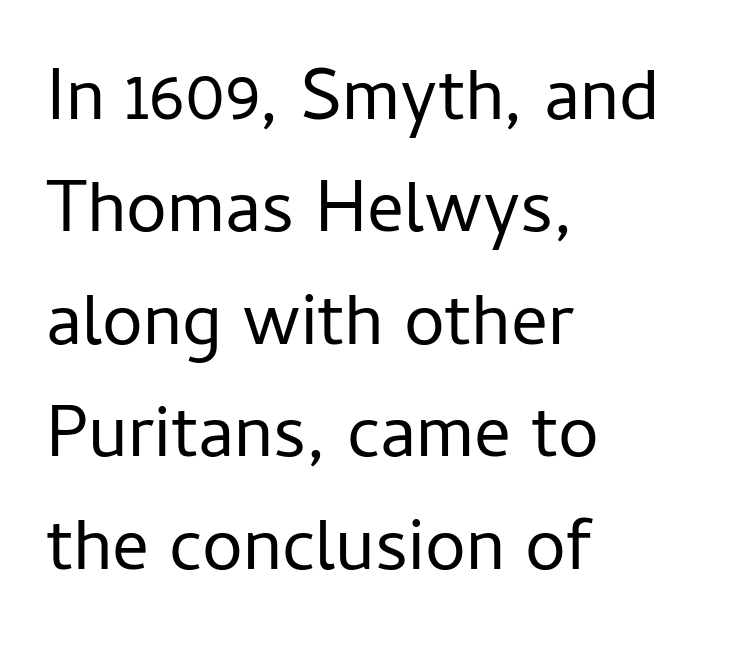
{"serif": "no", "italic": "no", "bold": "no", "weight": "regular", "width": "normal", "stroke_contrast": "low", "x_height": "medium", "monospaced": "no", "underline": "no", "align": "left", "line_spacing": "normal", "line_spacing_ratio": 1.54, "letter_spacing": "normal", "letter_spacing_em": 0.0, "glyph_px": 73}
